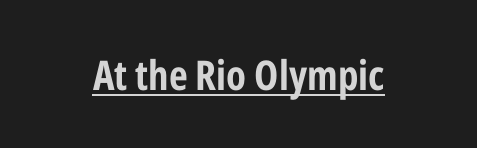
The image shows 41 px bold, condensed sans-serif type, upright; set normal letter spacing, underlined; low stroke contrast and a medium x-height.
